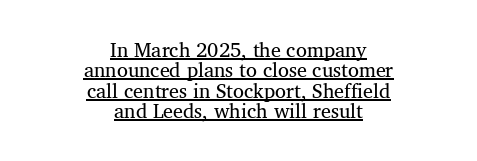
The image shows 20 px text type, upright; set centered, tight line spacing (1.02x), normal letter spacing, underlined.
